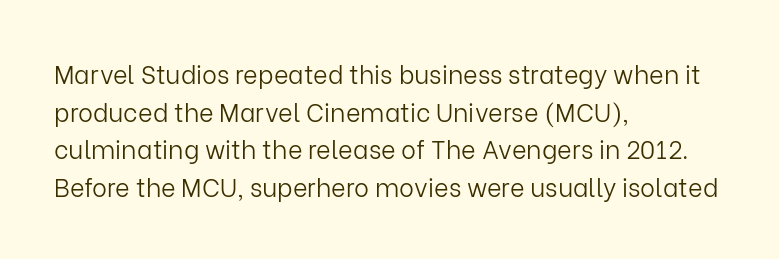
The face used here is rendered with its standard letterfit. Just letters on the line, the space beneath them empty. Caption: face not bold, strokes unweighted. Line spacing here is normal.
